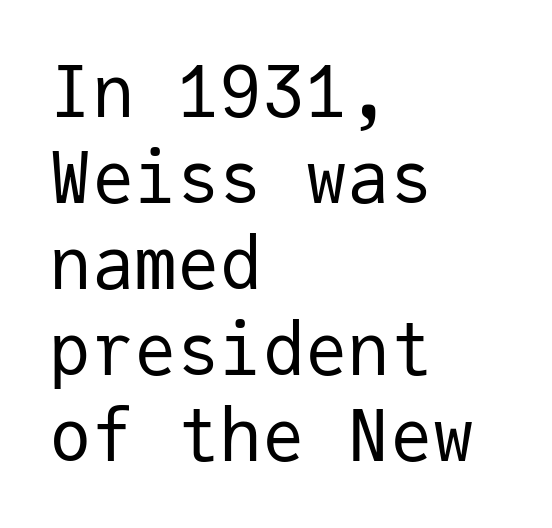
The image shows 71 px regular-weight sans-serif type, upright, monospaced; set left-aligned, line spacing 1.21x, normal letter spacing, not underlined; low stroke contrast and a medium x-height.
